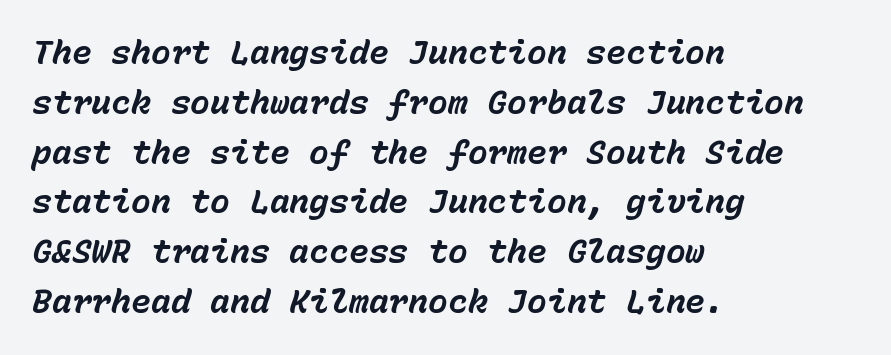
The image shows 33 px bold type, italic (leaning right), monospaced; set left-aligned, normal line spacing (1.51x), normal letter spacing, not underlined; low stroke contrast and a medium x-height.
